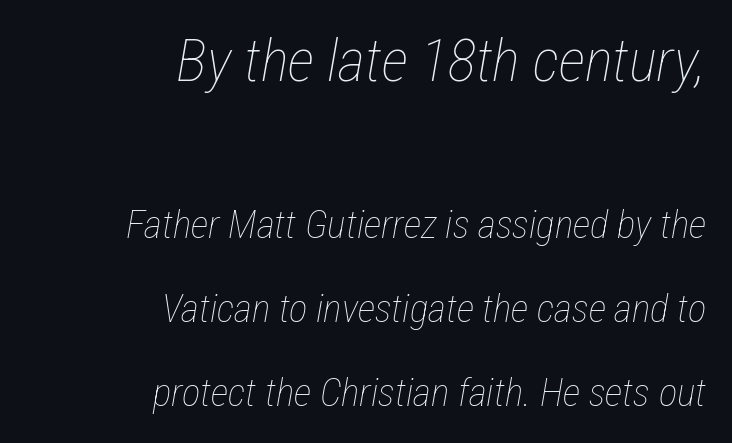
Q: Is the text bold? A: No.
Q: Is the text italic (slanted)? A: Yes, it leans right by about 12 degrees.
Q: Is the text underlined? A: No.
Q: How is the paragraph aligned? A: Right-aligned.
Q: Is the spacing between letters normal or unusually wide? A: Normal.
Q: Is the spacing between lines tight, normal or loose? A: Loose.
Q: Which block of text is set in a larger size, the first (top) or the second (bottom)? A: The first (top) one.
Q: Width (condensed, normal, or wide)? A: Condensed.
Q: Stroke contrast? A: Low.
Q: x-height? A: Medium.
Q: Monospaced? A: No.
